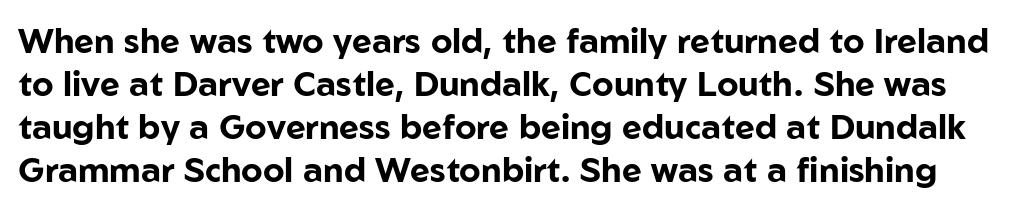
Q: Is the text bold? A: Yes.
Q: Is the text italic (slanted)? A: No, it is upright.
Q: Is the typeface a serif or a sans-serif typeface? A: Sans-serif.
Q: Is the text underlined? A: No.
Q: Is the spacing between letters normal or unusually wide? A: Normal.
Q: Is the spacing between lines tight, normal or loose? A: Normal.
Q: Width (condensed, normal, or wide)? A: Normal.
Q: Stroke contrast? A: Low.
Q: x-height? A: Medium.
Q: Monospaced? A: No.
